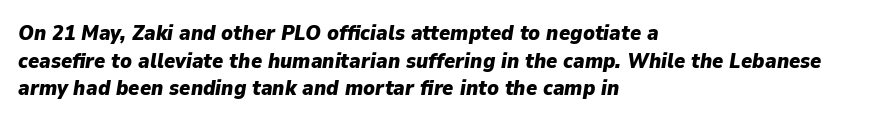
The image shows 21 px bold type, italic (leaning right); set left-aligned, normal line spacing (1.32x), normal letter spacing, not underlined.
